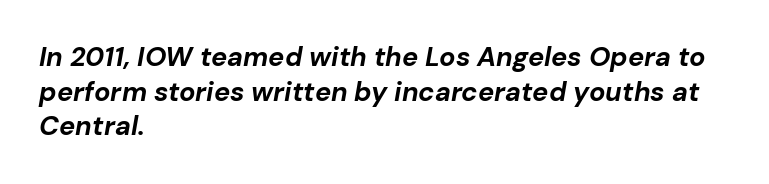
Q: Is the text bold? A: Yes.
Q: Is the text italic (slanted)? A: Yes, it leans right by about 10 degrees.
Q: Is the text underlined? A: No.
Q: How is the paragraph aligned? A: Left-aligned.
Q: Is the spacing between letters normal or unusually wide? A: Normal.
Q: Is the spacing between lines tight, normal or loose? A: Normal.
